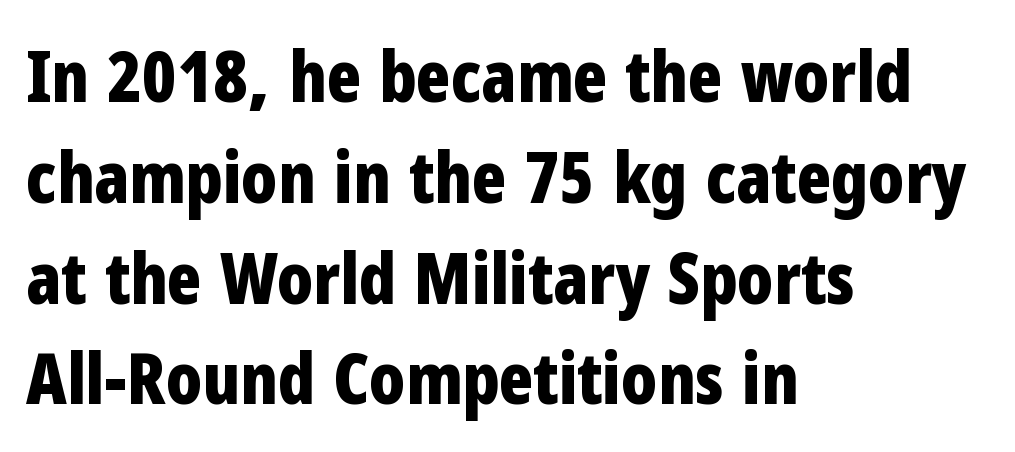
Q: Is the text bold? A: Yes.
Q: Is the text italic (slanted)? A: No, it is upright.
Q: Is the typeface a serif or a sans-serif typeface? A: Sans-serif.
Q: Is the text underlined? A: No.
Q: How is the paragraph aligned? A: Left-aligned.
Q: Is the spacing between letters normal or unusually wide? A: Normal.
Q: Is the spacing between lines tight, normal or loose? A: Normal.
Q: Width (condensed, normal, or wide)? A: Condensed.
Q: Stroke contrast? A: Low.
Q: x-height? A: Medium.
Q: Monospaced? A: No.
